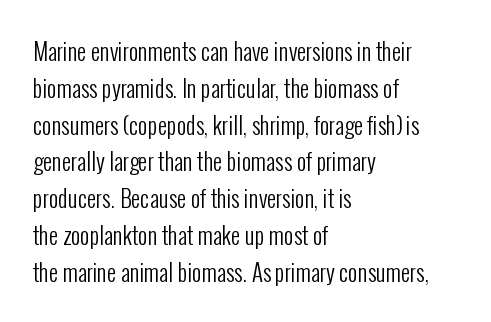
The image shows 23 px text type, upright; set left-aligned, normal line spacing (1.6x), normal letter spacing, not underlined.
